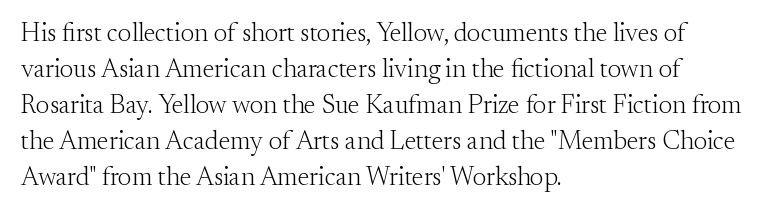
{"italic": "no", "bold": "no", "underline": "no", "align": "left", "line_spacing": "normal", "line_spacing_ratio": 1.38, "letter_spacing": "normal", "letter_spacing_em": 0.0, "glyph_px": 26}
